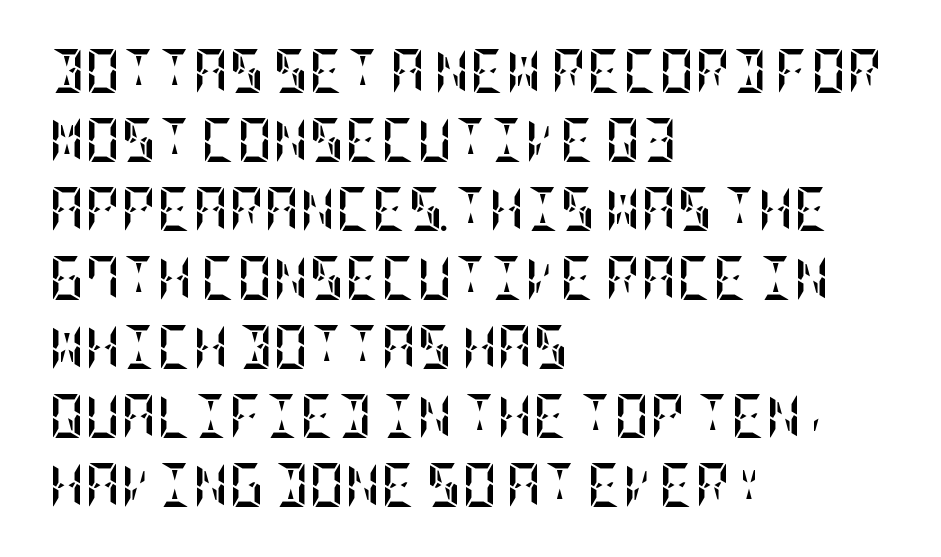
{"italic": "no", "bold": "yes", "weight": "semibold", "width": "condensed", "stroke_contrast": "low", "x_height": "large", "underline": "no", "align": "left", "line_spacing": "normal", "line_spacing_ratio": 1.57, "letter_spacing": "normal", "letter_spacing_em": 0.0, "glyph_px": 44}
